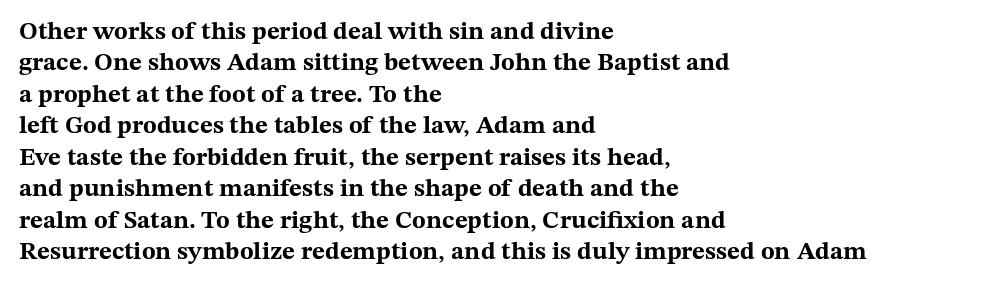
Horizontal alignment here is leftward, the default for most running prose. These lines were composed using upright roman letters. Quick note: underline off. Words appear dense and cohesive because spacing is normal. Honestly, the row spacing looks completely unremarkable. Heft: maximum for text — a bold.
